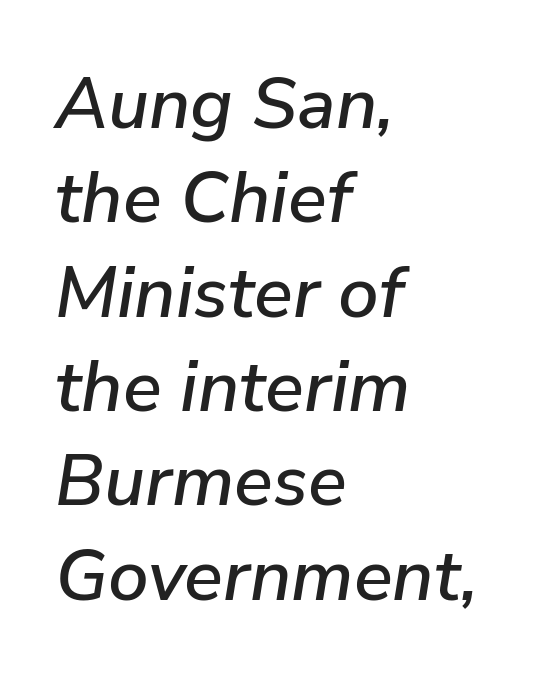
The image shows 72 px text type, italic (leaning right); set left-aligned, normal line spacing (1.31x), normal letter spacing, not underlined; low stroke contrast and a medium x-height.
